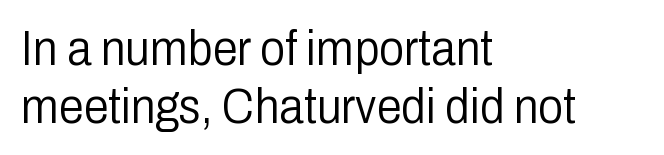
{"serif": "no", "italic": "no", "bold": "no", "weight": "light", "width": "condensed", "stroke_contrast": "low", "x_height": "medium", "monospaced": "no", "underline": "no", "align": "left", "line_spacing_ratio": 1.16, "letter_spacing": "normal", "letter_spacing_em": 0.0, "glyph_px": 50}
